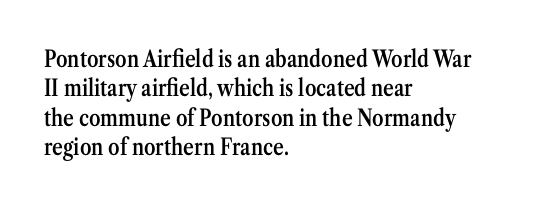
The image shows 23 px text type, upright; set left-aligned, normal line spacing (1.28x), normal letter spacing, not underlined.
